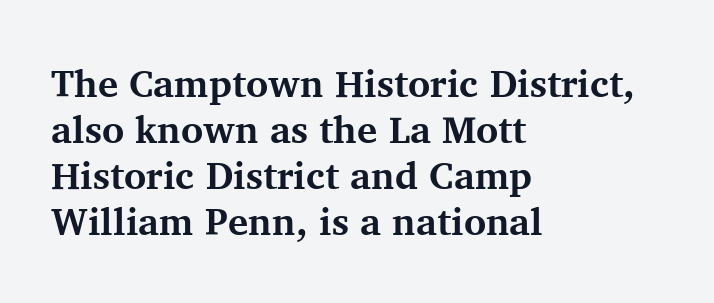
Q: Is the text bold? A: Yes.
Q: Is the text italic (slanted)? A: No, it is upright.
Q: Is the typeface a serif or a sans-serif typeface? A: Serif.
Q: Is the text underlined? A: No.
Q: How is the paragraph aligned? A: Left-aligned.
Q: Is the spacing between letters normal or unusually wide? A: Normal.
Q: Width (condensed, normal, or wide)? A: Normal.
Q: Stroke contrast? A: Medium.
Q: x-height? A: Medium.
Q: Monospaced? A: No.
